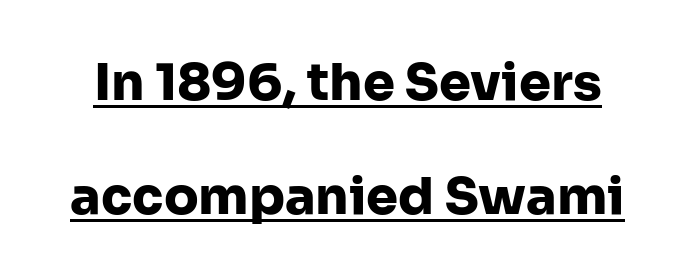
{"serif": "no", "italic": "no", "bold": "yes", "weight": "heavy", "width": "normal", "stroke_contrast": "low", "x_height": "medium", "monospaced": "no", "underline": "yes", "line_spacing": "loose", "line_spacing_ratio": 2.24, "letter_spacing": "normal", "letter_spacing_em": 0.0, "glyph_px": 51}
